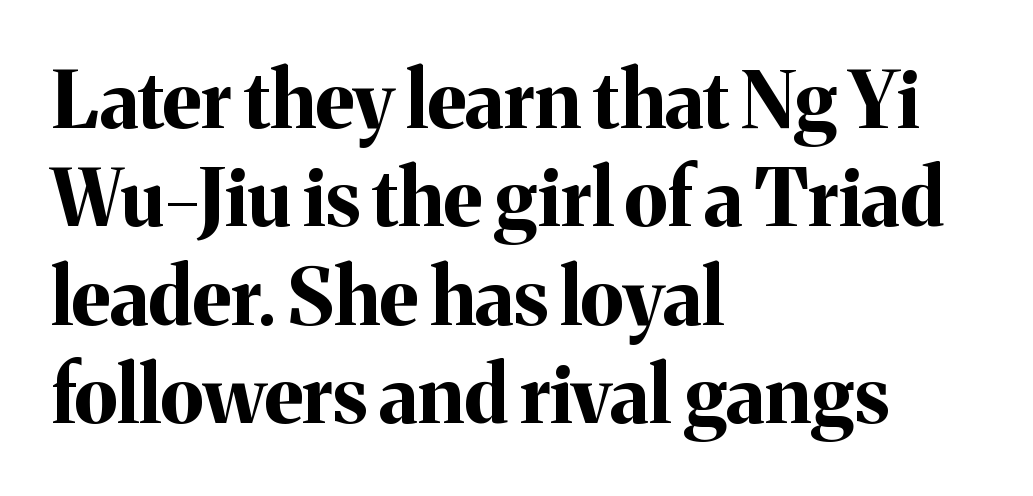
Q: Is the text bold? A: Yes.
Q: Is the text italic (slanted)? A: No, it is upright.
Q: Is the typeface a serif or a sans-serif typeface? A: Serif.
Q: Is the text underlined? A: No.
Q: How is the paragraph aligned? A: Left-aligned.
Q: Is the spacing between letters normal or unusually wide? A: Normal.
Q: Is the spacing between lines tight, normal or loose? A: Normal.
Q: Width (condensed, normal, or wide)? A: Normal.
Q: Stroke contrast? A: Medium.
Q: x-height? A: Medium.
Q: Monospaced? A: No.
